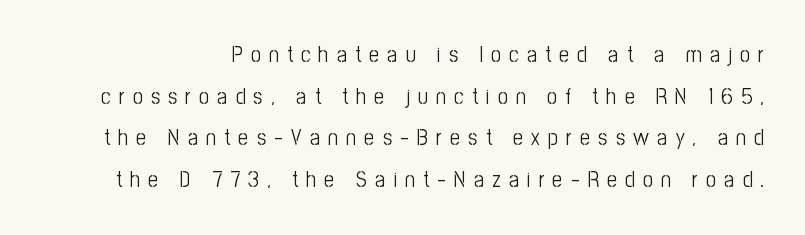
The image shows 22 px text type, upright; set line spacing 1.89x, unusually wide letter spacing (+0.37 em), not underlined.
